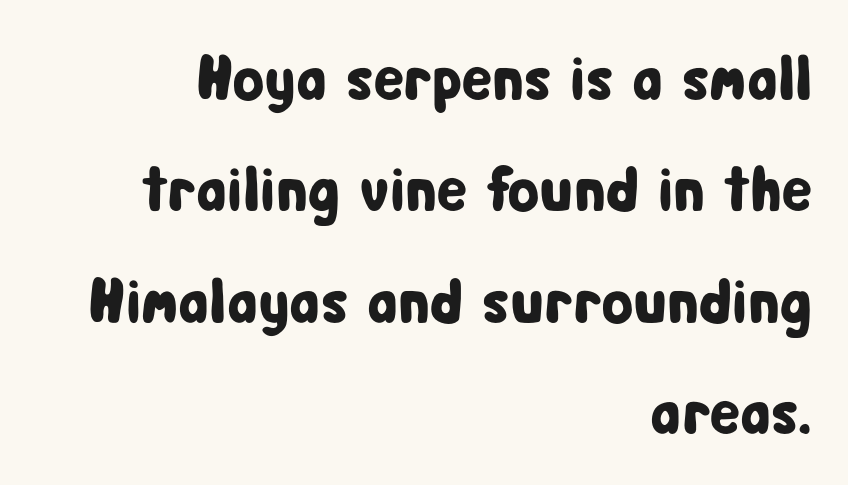
The image shows 64 px condensed sans-serif type, upright; set right-aligned, line spacing 1.74x, normal letter spacing, not underlined; low stroke contrast and a medium x-height.
